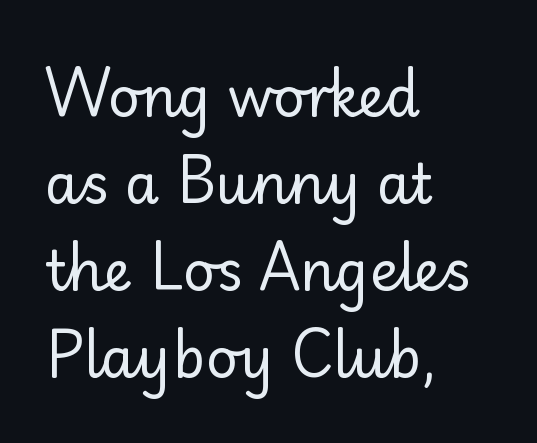
{"serif": "no", "italic": "no", "bold": "no", "weight": "regular", "width": "normal", "stroke_contrast": "low", "x_height": "small", "monospaced": "no", "underline": "no", "align": "left", "line_spacing": "normal", "line_spacing_ratio": 1.58, "letter_spacing": "normal", "letter_spacing_em": 0.0, "glyph_px": 55}
